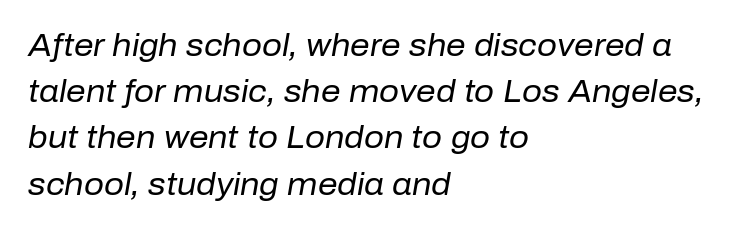
The image shows 31 px regular-weight type, italic (leaning right); set left-aligned, normal line spacing (1.49x), normal letter spacing, not underlined; low stroke contrast and a medium x-height.
